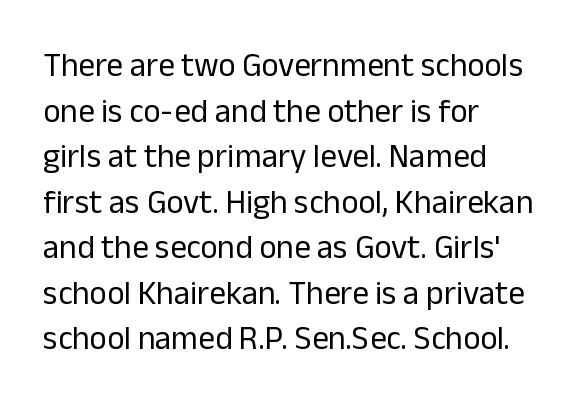
The image shows 33 px regular-weight sans-serif type, upright; set left-aligned, normal line spacing (1.38x), normal letter spacing, not underlined; low stroke contrast and a medium x-height.
